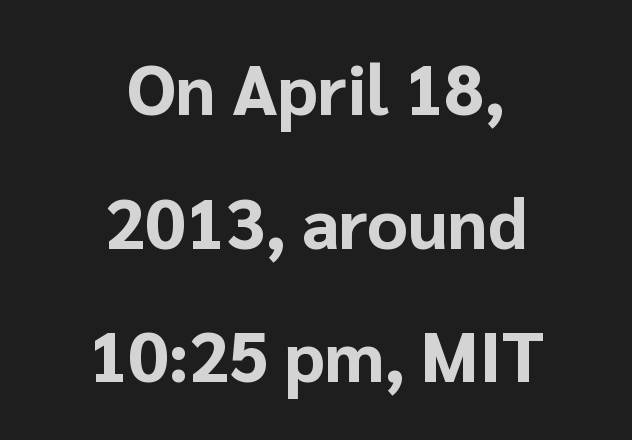
Q: Is the text bold? A: Yes.
Q: Is the text italic (slanted)? A: No, it is upright.
Q: Is the typeface a serif or a sans-serif typeface? A: Sans-serif.
Q: Is the text underlined? A: No.
Q: How is the paragraph aligned? A: Centered.
Q: Is the spacing between letters normal or unusually wide? A: Normal.
Q: Is the spacing between lines tight, normal or loose? A: Loose.
Q: Width (condensed, normal, or wide)? A: Normal.
Q: Stroke contrast? A: Low.
Q: x-height? A: Medium.
Q: Monospaced? A: No.
